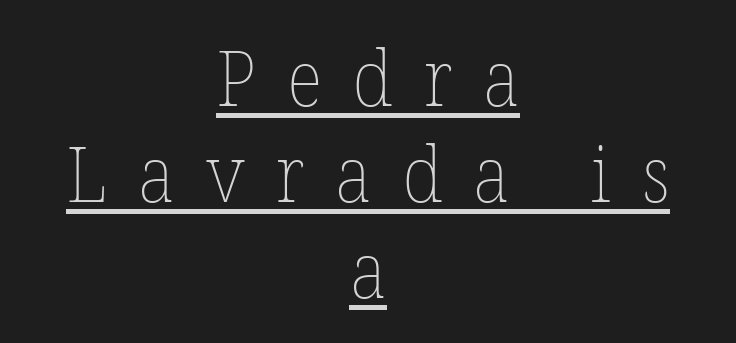
These lines are rendered in a variable-pitch font. Compared with a flush-left layout, this one balances lines on the center instead. These lines have a slow, spaced-out rhythm from letter to letter. A typesetter would mark this as roman, not italic.
